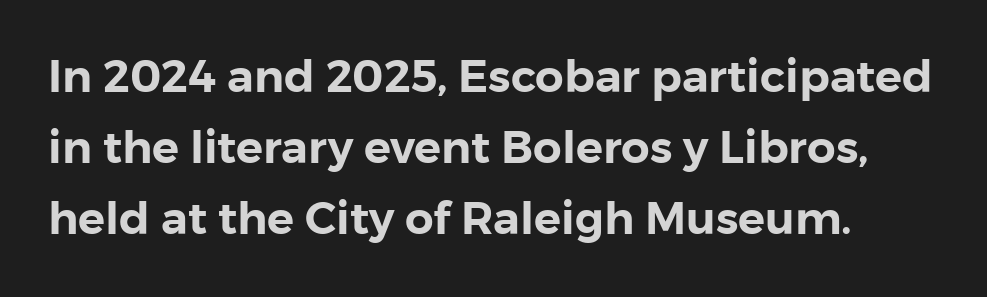
Note the varied advance widths — an 'i' is clearly narrower than an 'm'. Words float on clear page, feet unadorned. Does the leading feel generous? No, just average. This sample uses plain, unmodified letter spacing. The characters display no serif detailing; their extremities are plain. This sample uses an upright cut, with every glyph sitting square on the baseline.
